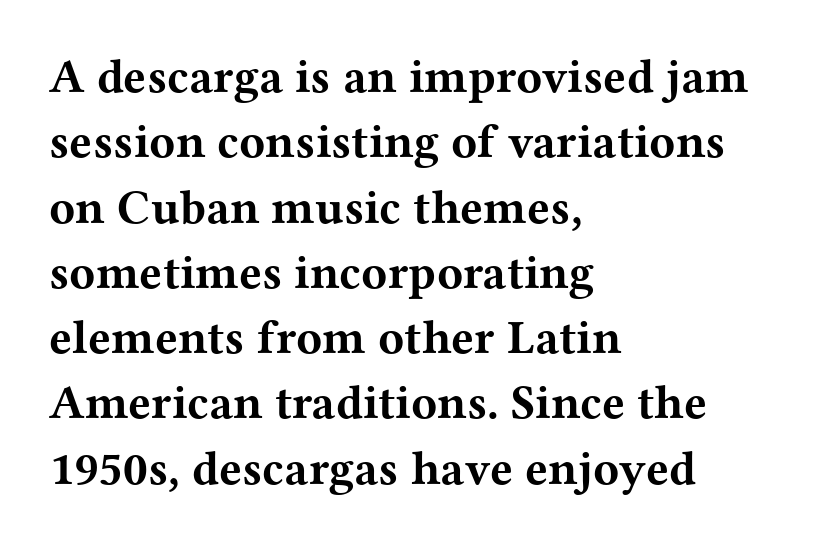
This sample uses plain, unmodified letter spacing. The characters look thick and weighty, a clear bold. These lines are rendered in a variable-pitch font. This sample uses an upright cut, with every glyph sitting square on the baseline. Old-style or modern, the face here clearly has serifs. Does the leading feel generous? No, just average.
